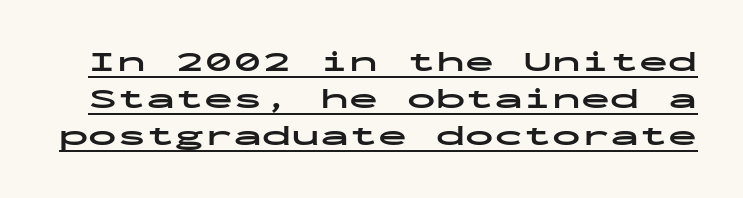
The image shows 29 px bold, wide sans-serif type, upright, monospaced; set normal line spacing (1.28x), normal letter spacing, underlined; low stroke contrast and a medium x-height.
